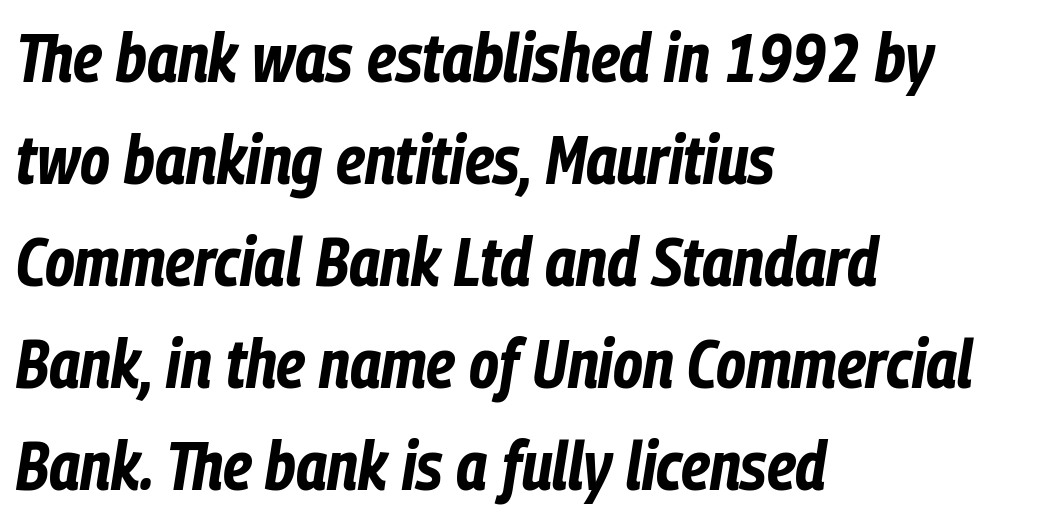
Q: Is the text bold? A: Yes.
Q: Is the text italic (slanted)? A: Yes, it leans right by about 9 degrees.
Q: Is the text underlined? A: No.
Q: How is the paragraph aligned? A: Left-aligned.
Q: Is the spacing between letters normal or unusually wide? A: Normal.
Q: Is the spacing between lines tight, normal or loose? A: Normal.
Q: Width (condensed, normal, or wide)? A: Condensed.
Q: Stroke contrast? A: Low.
Q: x-height? A: Medium.
Q: Monospaced? A: No.
